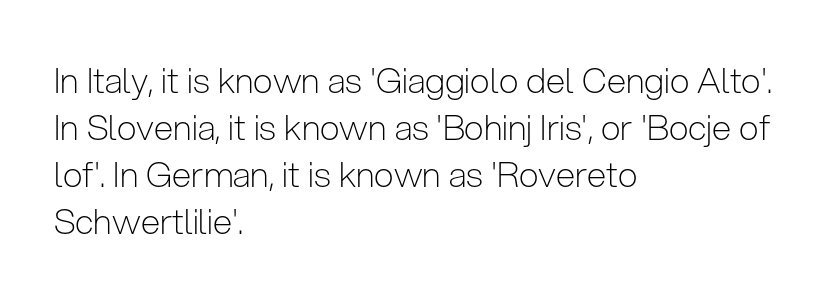
Q: Is the text bold? A: No.
Q: Is the text italic (slanted)? A: No, it is upright.
Q: Is the typeface a serif or a sans-serif typeface? A: Sans-serif.
Q: Is the text underlined? A: No.
Q: How is the paragraph aligned? A: Left-aligned.
Q: Is the spacing between letters normal or unusually wide? A: Normal.
Q: Is the spacing between lines tight, normal or loose? A: Normal.
Q: Width (condensed, normal, or wide)? A: Condensed.
Q: Stroke contrast? A: Low.
Q: x-height? A: Medium.
Q: Monospaced? A: No.
